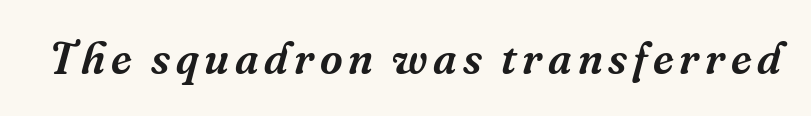
Q: Is the text italic (slanted)? A: Yes, it leans right by about 16 degrees.
Q: Is the typeface a serif or a sans-serif typeface? A: Serif.
Q: Is the text underlined? A: No.
Q: Width (condensed, normal, or wide)? A: Normal.
Q: Stroke contrast? A: Medium.
Q: x-height? A: Medium.
Q: Monospaced? A: No.
